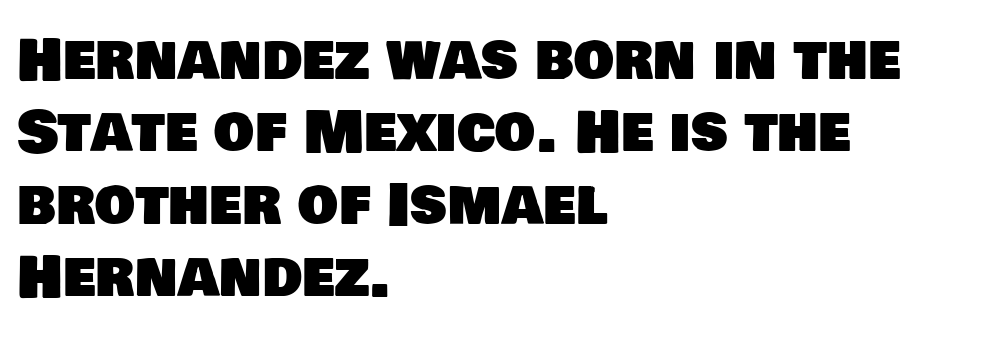
Q: Is the typeface a serif or a sans-serif typeface? A: Sans-serif.
Q: Is the text underlined? A: No.
Q: How is the paragraph aligned? A: Left-aligned.
Q: Is the spacing between letters normal or unusually wide? A: Normal.
Q: Is the spacing between lines tight, normal or loose? A: Normal.
Q: Width (condensed, normal, or wide)? A: Normal.
Q: Stroke contrast? A: Low.
Q: x-height? A: Large.
Q: Monospaced? A: No.
